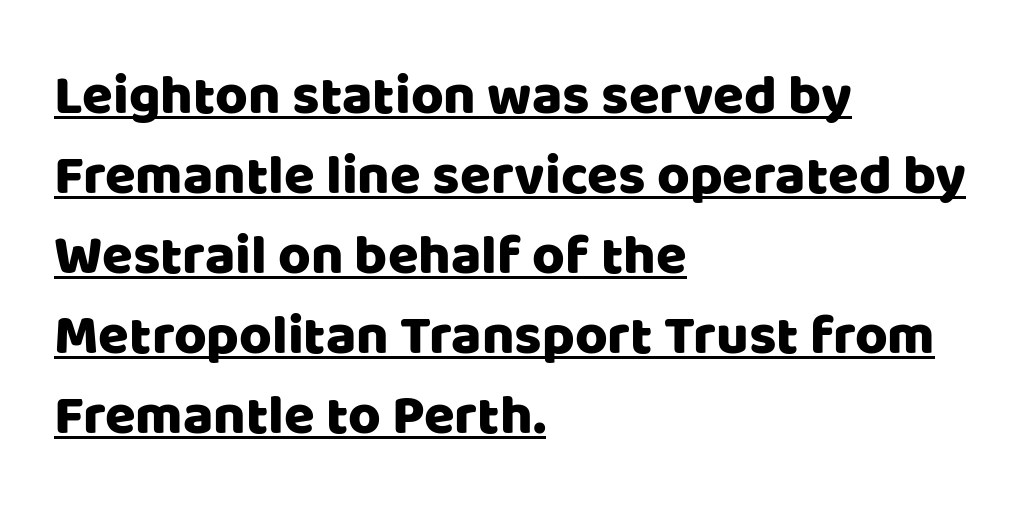
Q: Is the text italic (slanted)? A: No, it is upright.
Q: Is the typeface a serif or a sans-serif typeface? A: Sans-serif.
Q: Is the text underlined? A: Yes.
Q: How is the paragraph aligned? A: Left-aligned.
Q: Is the spacing between letters normal or unusually wide? A: Normal.
Q: Is the spacing between lines tight, normal or loose? A: Normal.
Q: Width (condensed, normal, or wide)? A: Normal.
Q: Stroke contrast? A: Low.
Q: x-height? A: Large.
Q: Monospaced? A: No.
